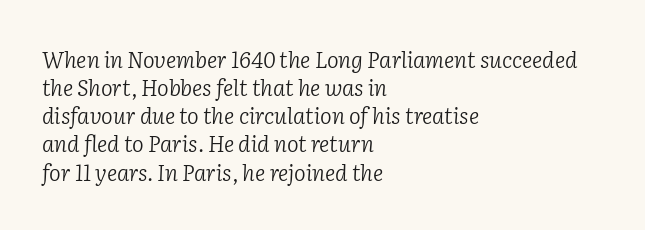
Q: Is the text bold? A: No.
Q: Is the text italic (slanted)? A: Yes, it leans right by about 2 degrees.
Q: Is the text underlined? A: No.
Q: How is the paragraph aligned? A: Left-aligned.
Q: Is the spacing between letters normal or unusually wide? A: Normal.
Q: Is the spacing between lines tight, normal or loose? A: Normal.
